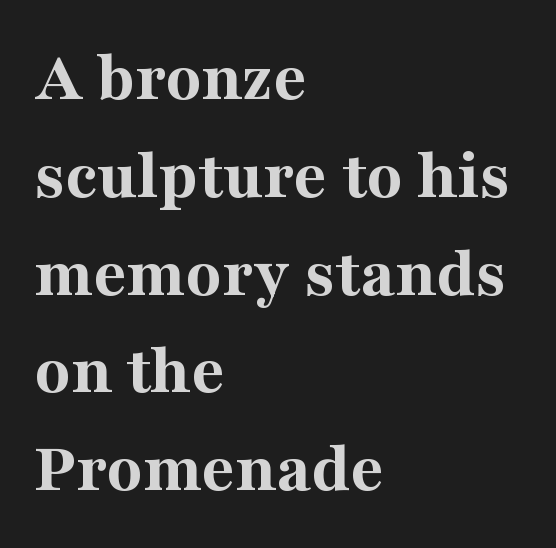
Type style note: has serifs. This sample keeps an unexceptional amount of space between lines. Typographic density is high because the face is bold. The lettering holds an erect, upright posture throughout. The space beneath each line is pristine and unruled.
